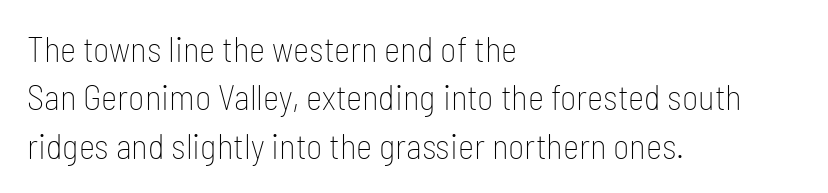
Q: Is the text bold? A: No.
Q: Is the text italic (slanted)? A: No, it is upright.
Q: Is the typeface a serif or a sans-serif typeface? A: Sans-serif.
Q: Is the text underlined? A: No.
Q: How is the paragraph aligned? A: Left-aligned.
Q: Is the spacing between letters normal or unusually wide? A: Normal.
Q: Is the spacing between lines tight, normal or loose? A: Normal.
Q: Width (condensed, normal, or wide)? A: Condensed.
Q: Stroke contrast? A: Low.
Q: x-height? A: Medium.
Q: Monospaced? A: No.
